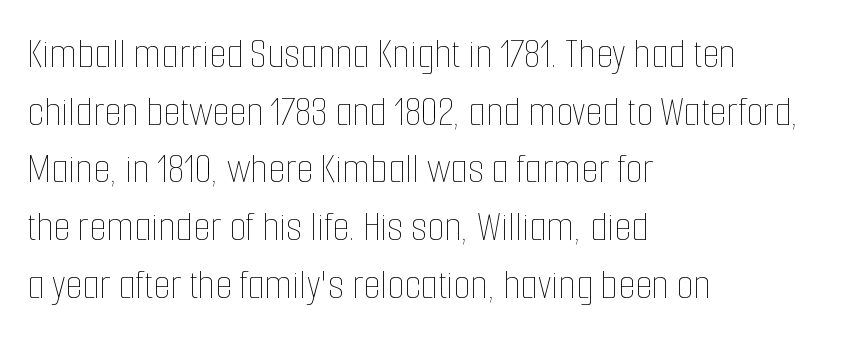
Reading down the column, the eye jumps a familiar distance to each next line. A roman cut, with each character standing at attention. A light-to-regular cut is what we see here. The face used here is proportionally spaced, like ordinary book or web type. Letter spacing: default.
